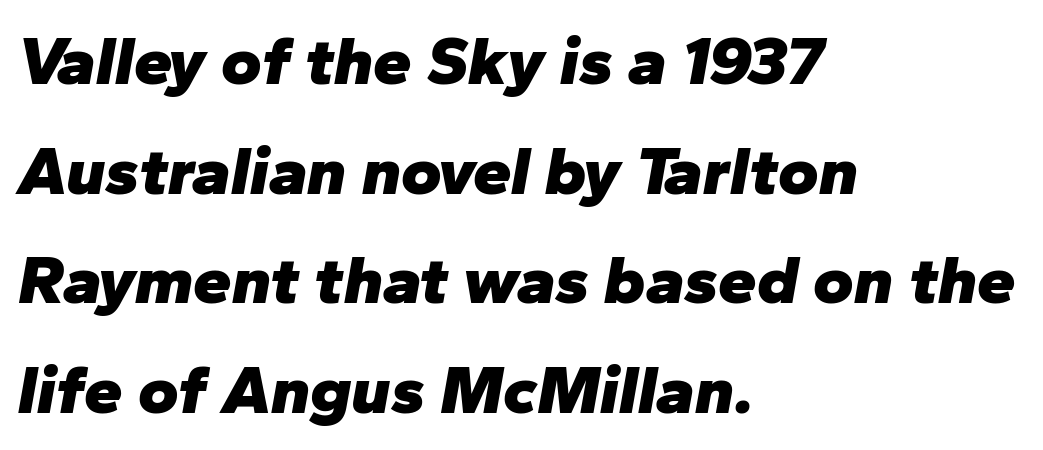
{"italic": "yes", "lean": "right", "slant_degrees": 10, "bold": "yes", "weight": "heavy", "width": "normal", "stroke_contrast": "low", "x_height": "medium", "monospaced": "no", "underline": "no", "align": "left", "line_spacing": "normal", "line_spacing_ratio": 1.59, "letter_spacing": "normal", "letter_spacing_em": 0.0, "glyph_px": 69}
